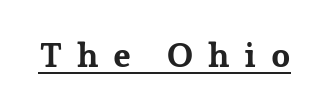
Check the space under the baseline: a stroke is drawn there. Think of a printed novel: that variable character pitch is what you see here. The letters stand upright; this is a roman face. Stroke thickness is high; the sample reads as a true bold. To sum up the face: it has serifs.
